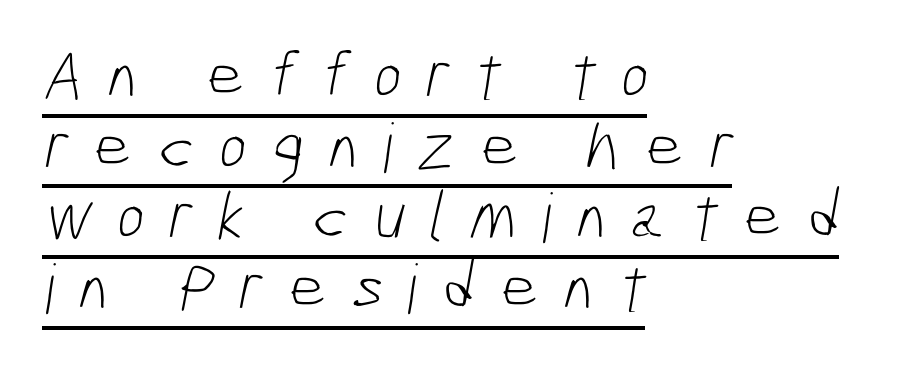
{"serif": "no", "bold": "no", "weight": "light", "width": "condensed", "stroke_contrast": "low", "x_height": "medium", "monospaced": "no", "underline": "yes", "align": "left", "line_spacing": "tight", "line_spacing_ratio": 1.04, "letter_spacing": "wide", "letter_spacing_em": 0.35, "glyph_px": 68}
